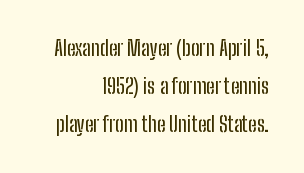
{"italic": "no", "underline": "no", "align": "right", "line_spacing_ratio": 1.82, "letter_spacing": "normal", "letter_spacing_em": 0.0, "glyph_px": 21}
